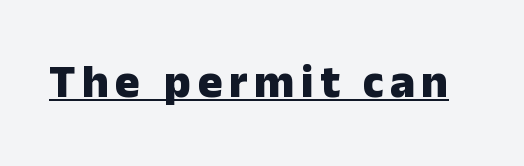
Q: Is the text bold? A: Yes.
Q: Is the text italic (slanted)? A: No, it is upright.
Q: Is the typeface a serif or a sans-serif typeface? A: Sans-serif.
Q: Is the text underlined? A: Yes.
Q: Width (condensed, normal, or wide)? A: Normal.
Q: Stroke contrast? A: Low.
Q: x-height? A: Medium.
Q: Monospaced? A: No.
